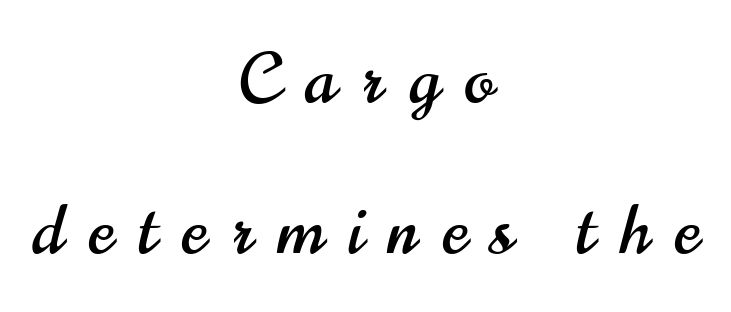
The image shows 69 px condensed sans-serif type; set centered, loose line spacing (2.19x), unusually wide letter spacing (+0.36 em), not underlined; high stroke contrast and a small x-height.
